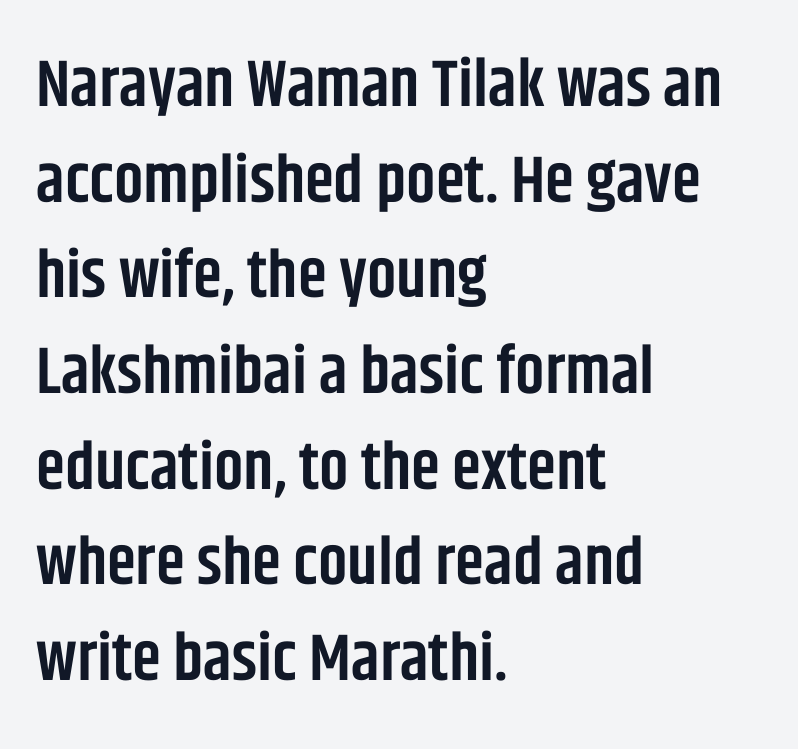
The image shows 66 px semibold, condensed sans-serif type, upright; set left-aligned, normal line spacing (1.45x), normal letter spacing, not underlined; low stroke contrast and a large x-height.
